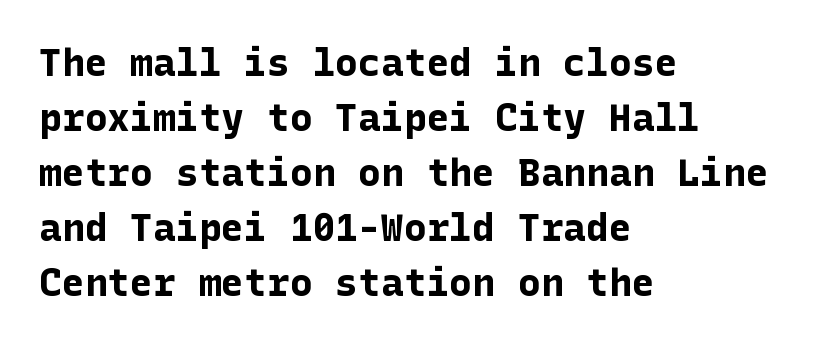
This block has exactly the height ordinary leading produces. The gap between lines stays unmarked. Thick stems and heavy bowls — unmistakably bold. Which margin do the lines hug? The left one — the right edge is uneven. Unlike italic type, these characters show no tilt at all.
